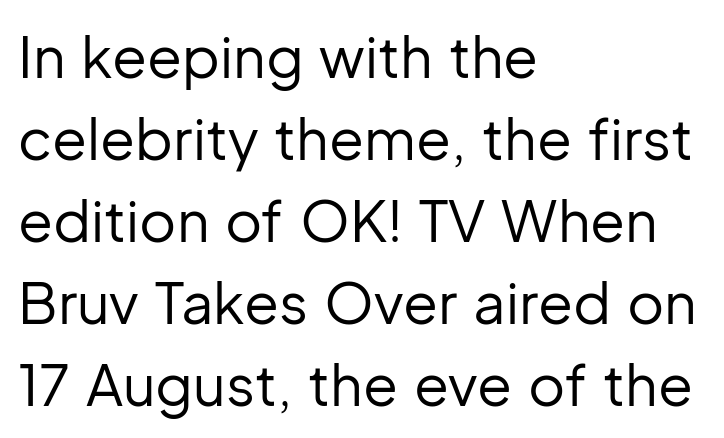
Is the type heavy? It reads as light-to-regular instead. Do the letters lean? They stand straight. This rendering leaves character spacing at its baseline value. Lines of text with bare space underneath. Reading down the block, your eye returns to a fixed left position each line.
